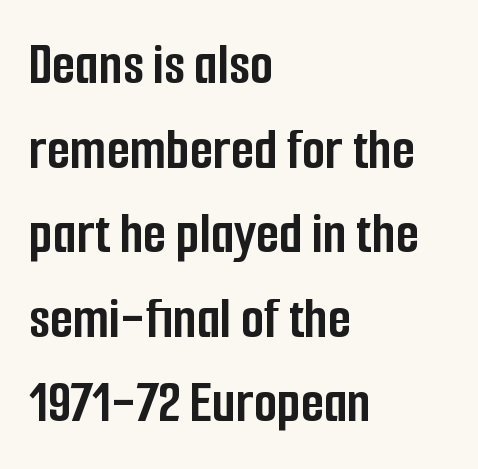
Q: Is the text bold? A: Yes.
Q: Is the text italic (slanted)? A: No, it is upright.
Q: Is the typeface a serif or a sans-serif typeface? A: Sans-serif.
Q: Is the text underlined? A: No.
Q: How is the paragraph aligned? A: Left-aligned.
Q: Is the spacing between letters normal or unusually wide? A: Normal.
Q: Is the spacing between lines tight, normal or loose? A: Normal.
Q: Width (condensed, normal, or wide)? A: Condensed.
Q: Stroke contrast? A: Low.
Q: x-height? A: Medium.
Q: Monospaced? A: No.
